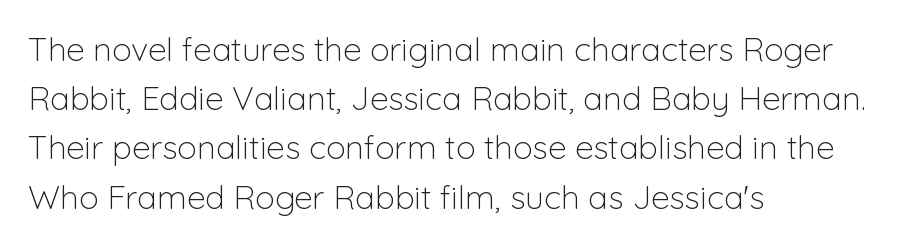
The image shows 33 px light sans-serif type, upright; set left-aligned, normal line spacing (1.49x), normal letter spacing, not underlined; low stroke contrast and a medium x-height.
